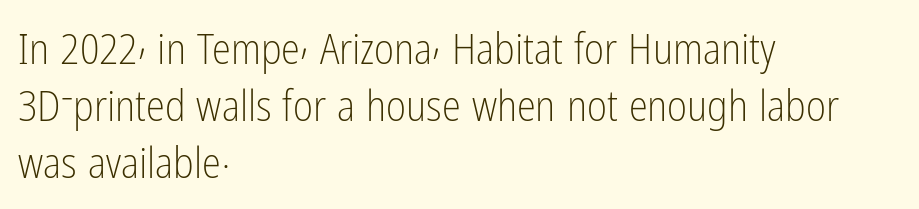
The image shows 43 px light, condensed sans-serif type, upright; set left-aligned, normal line spacing (1.32x), normal letter spacing, not underlined; low stroke contrast and a medium x-height.
